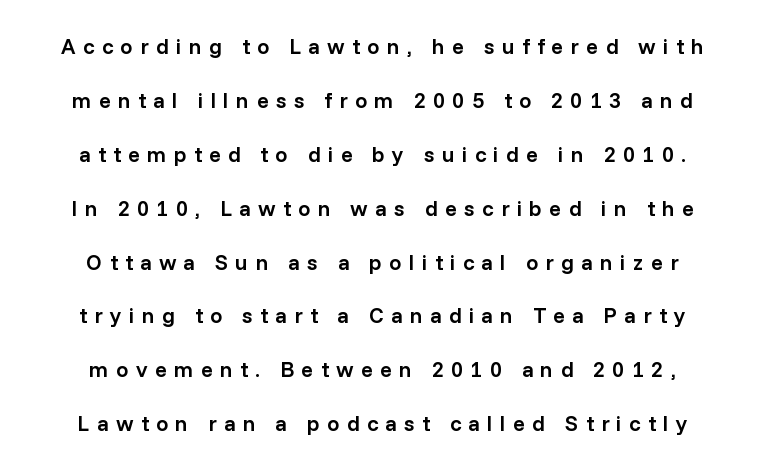
The image shows 22 px text type, upright; set centered, loose line spacing (2.45x), unusually wide letter spacing (+0.33 em), not underlined.
